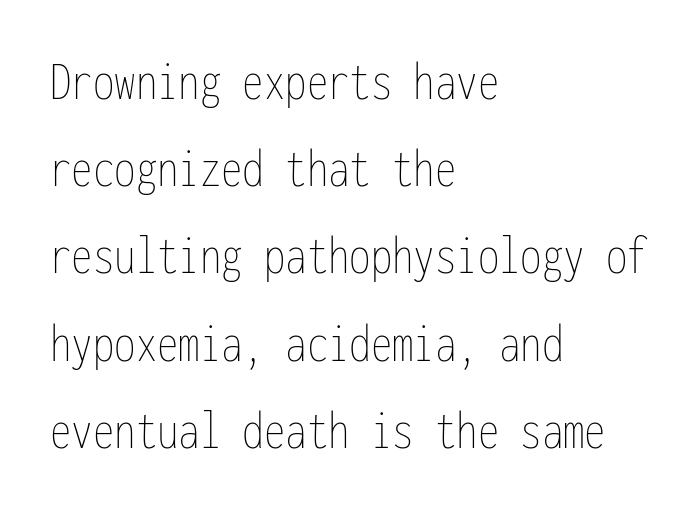
{"italic": "no", "bold": "no", "weight": "thin", "width": "condensed", "stroke_contrast": "low", "x_height": "medium", "monospaced": "yes", "underline": "no", "align": "left", "line_spacing": "normal", "line_spacing_ratio": 1.53, "letter_spacing": "normal", "letter_spacing_em": 0.0, "glyph_px": 57}
